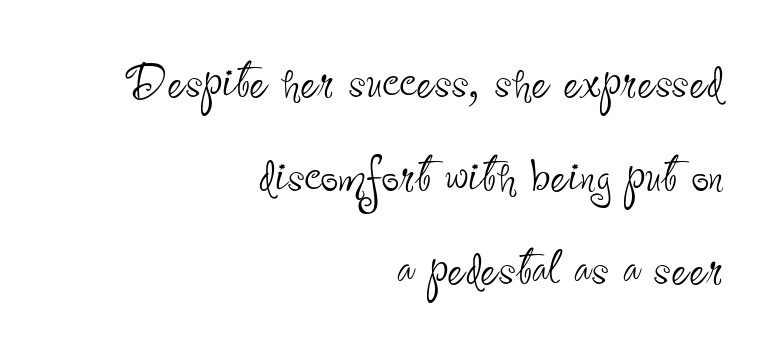
{"serif": "no", "bold": "no", "weight": "thin", "width": "condensed", "stroke_contrast": "low", "x_height": "small", "monospaced": "no", "underline": "no", "align": "right", "line_spacing": "normal", "line_spacing_ratio": 1.51, "letter_spacing": "normal", "letter_spacing_em": 0.0, "glyph_px": 62}
